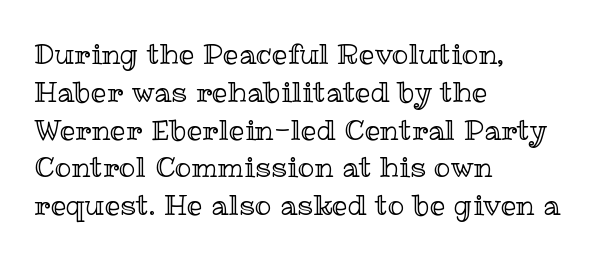
Q: Is the text italic (slanted)? A: No, it is upright.
Q: Is the text underlined? A: No.
Q: How is the paragraph aligned? A: Left-aligned.
Q: Is the spacing between letters normal or unusually wide? A: Normal.
Q: Is the spacing between lines tight, normal or loose? A: Normal.
Q: Width (condensed, normal, or wide)? A: Normal.
Q: x-height? A: Medium.
Q: Monospaced? A: No.
